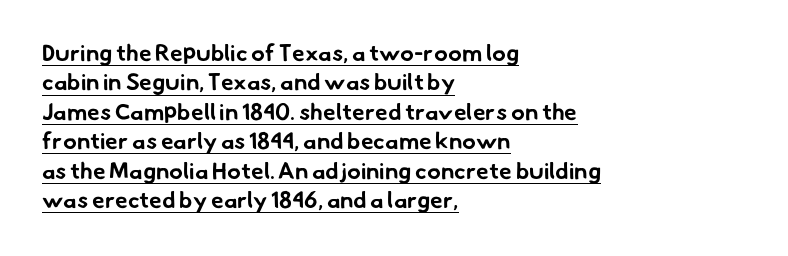
{"bold": "yes", "underline": "yes", "align": "left", "line_spacing": "normal", "line_spacing_ratio": 1.28, "letter_spacing": "normal", "letter_spacing_em": 0.0, "glyph_px": 23}
